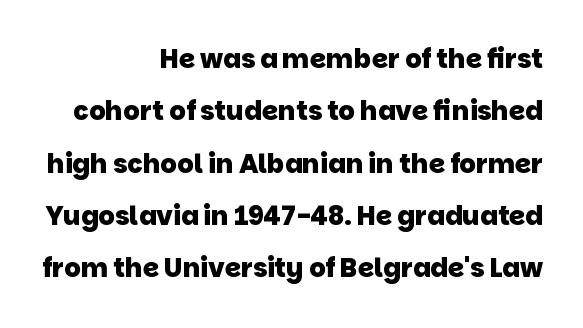
{"bold": "yes", "underline": "no", "align": "right", "line_spacing": "loose", "line_spacing_ratio": 2.01, "letter_spacing": "normal", "letter_spacing_em": 0.0, "glyph_px": 26}
